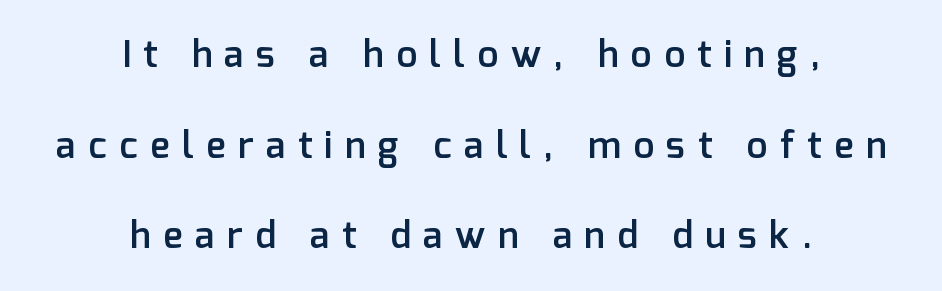
{"serif": "no", "italic": "no", "bold": "semi", "weight": "semibold", "width": "normal", "stroke_contrast": "low", "x_height": "medium", "monospaced": "no", "underline": "no", "align": "center", "line_spacing": "loose", "line_spacing_ratio": 2.45, "letter_spacing": "wide", "letter_spacing_em": 0.34, "glyph_px": 37}
